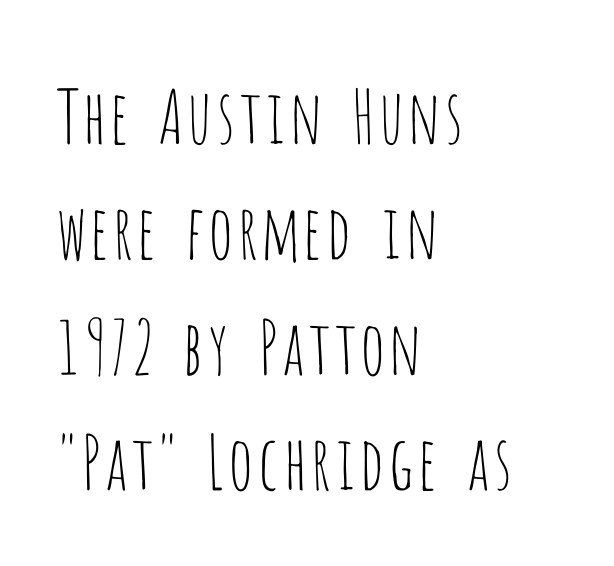
{"serif": "no", "italic": "no", "bold": "no", "weight": "thin", "width": "condensed", "stroke_contrast": "low", "x_height": "large", "monospaced": "no", "underline": "no", "align": "left", "line_spacing": "normal", "line_spacing_ratio": 1.56, "letter_spacing": "normal", "letter_spacing_em": 0.0, "glyph_px": 74}
